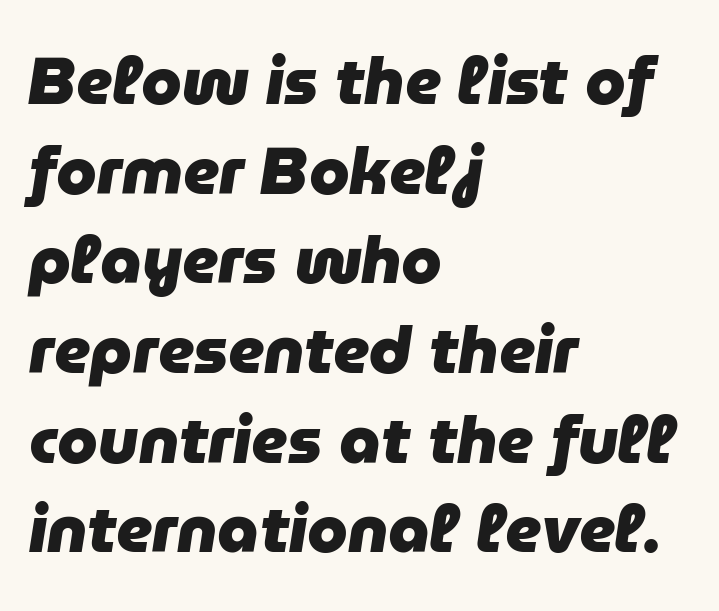
The font is running at its bold setting. Reading down the column, the eye jumps a familiar distance to each next line. Each letter keeps its own natural width here, so spacing adapts to shape. Left-aligned paragraph, ragged on the right.
